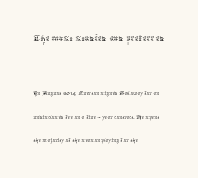
Q: Is the text bold? A: No.
Q: Is the text italic (slanted)? A: No, it is upright.
Q: Is the text underlined? A: No.
Q: How is the paragraph aligned? A: Left-aligned.
Q: Is the spacing between letters normal or unusually wide? A: Normal.
Q: Is the spacing between lines tight, normal or loose? A: Normal.
Q: Which block of text is set in a larger size, the first (top) or the second (bottom)? A: The first (top) one.
